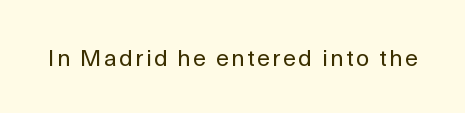
{"italic": "no", "bold": "no", "underline": "no", "glyph_px": 23}
